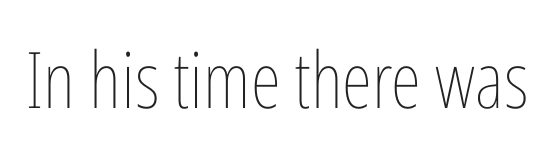
The image shows 78 px thin, condensed type, upright; set normal letter spacing, not underlined; low stroke contrast and a medium x-height.
